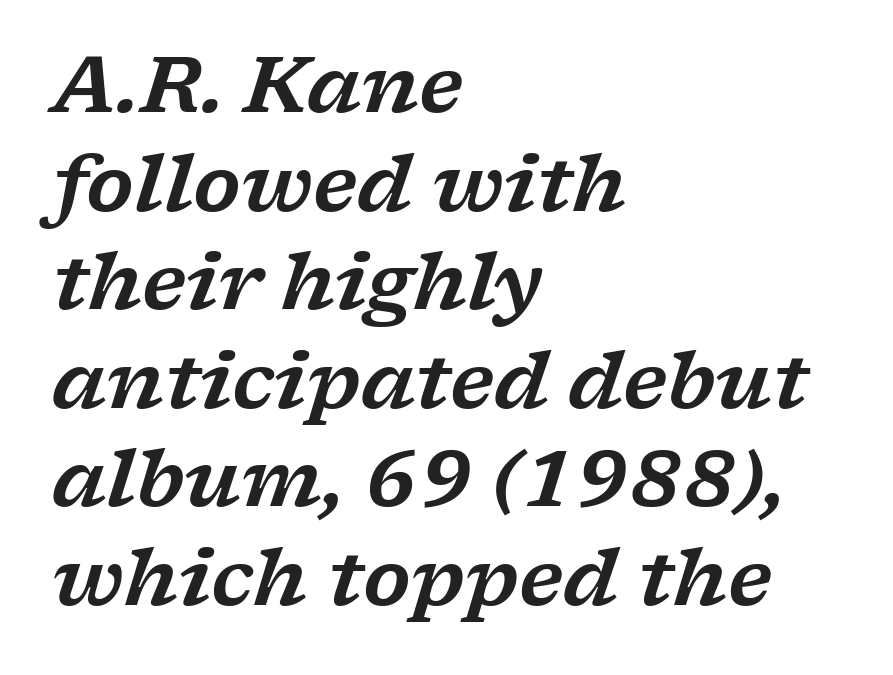
The image shows 77 px wide serif type, italic (leaning right); set left-aligned, normal line spacing (1.28x), normal letter spacing, not underlined; low stroke contrast and a medium x-height.
